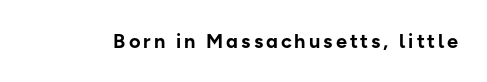
The type sits square on the baseline with zero lean. Lines of text with bare space underneath. Does the weight exceed regular? Yes, all the way to bold.
